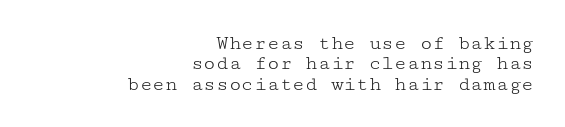
{"italic": "no", "bold": "no", "underline": "no", "align": "right", "line_spacing": "tight", "line_spacing_ratio": 0.97, "letter_spacing": "normal", "letter_spacing_em": 0.0, "glyph_px": 21}
